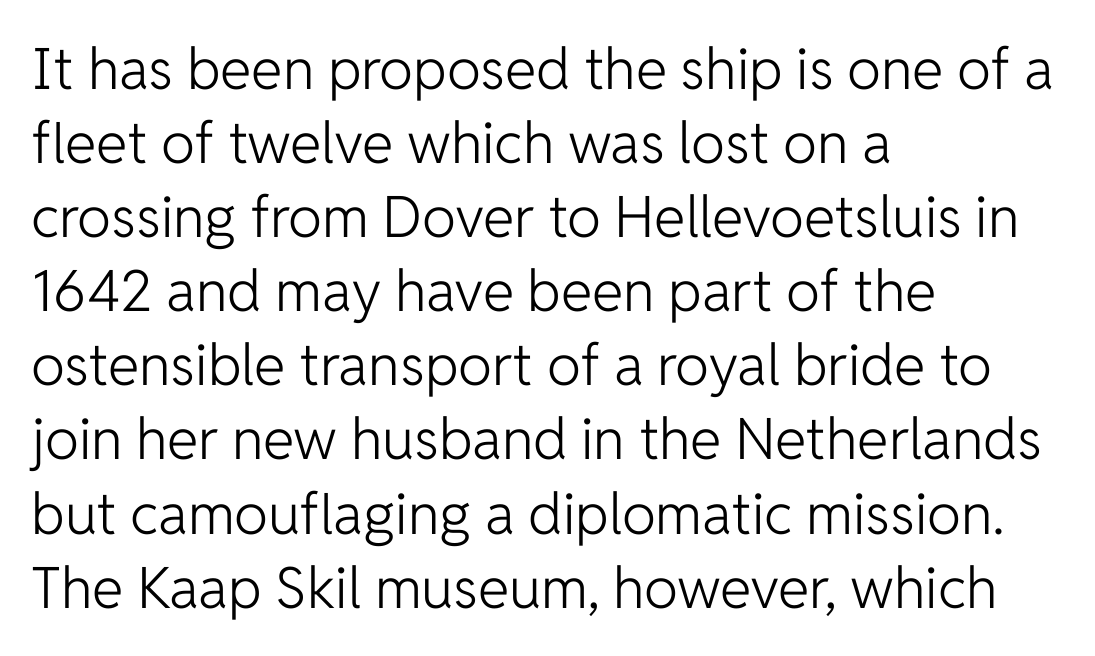
These lines keep a tight, regular rhythm from letter to letter. Reading down the column, the eye jumps a familiar distance to each next line. The letters advance in unequal steps, a hallmark of proportional type. The weight tops out at a normal text grade.
